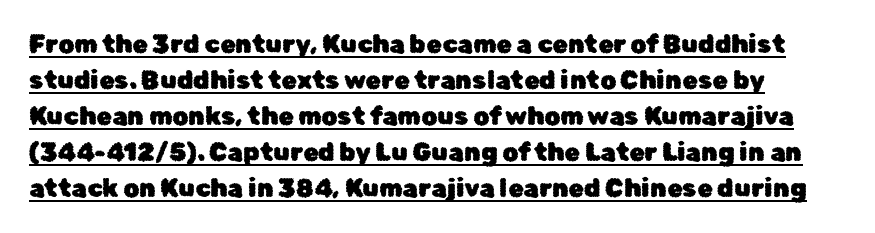
{"italic": "no", "underline": "yes", "line_spacing": "normal", "line_spacing_ratio": 1.44, "letter_spacing": "normal", "letter_spacing_em": 0.0, "glyph_px": 25}
